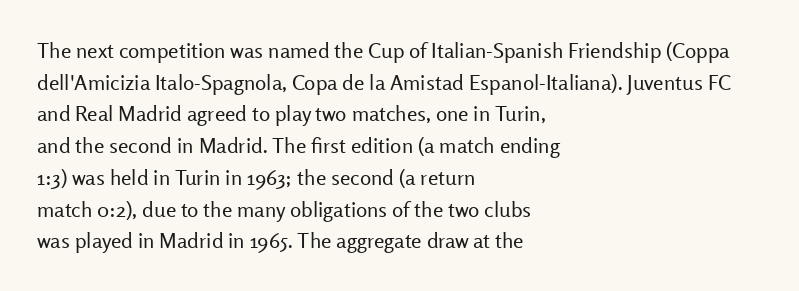
Style check: upright. Leftover space on each line is placed entirely after the last word. The rows are spaced the way most documents space them. The font is comparable to plain body text, perhaps lighter. Honestly, there is no underline to notice here at all. Nobody touched the tracking dial on this one.
